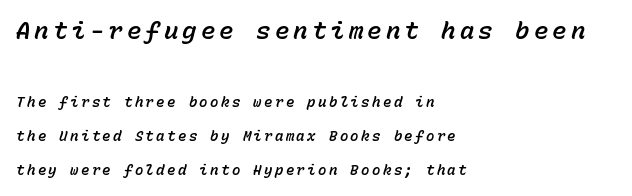
{"italic": "yes", "lean": "right", "slant_degrees": 15, "underline": "no", "align": "left", "line_spacing": "loose", "line_spacing_ratio": 2.42, "larger_block": "first", "size_ratio": 1.71, "glyph_px": 24}
